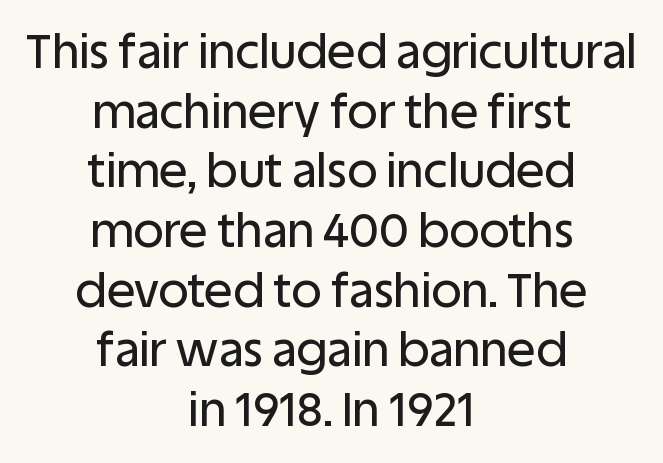
{"serif": "no", "italic": "no", "width": "normal", "stroke_contrast": "low", "x_height": "large", "monospaced": "no", "underline": "no", "align": "center", "line_spacing": "normal", "line_spacing_ratio": 1.27, "letter_spacing": "normal", "letter_spacing_em": 0.0, "glyph_px": 47}
